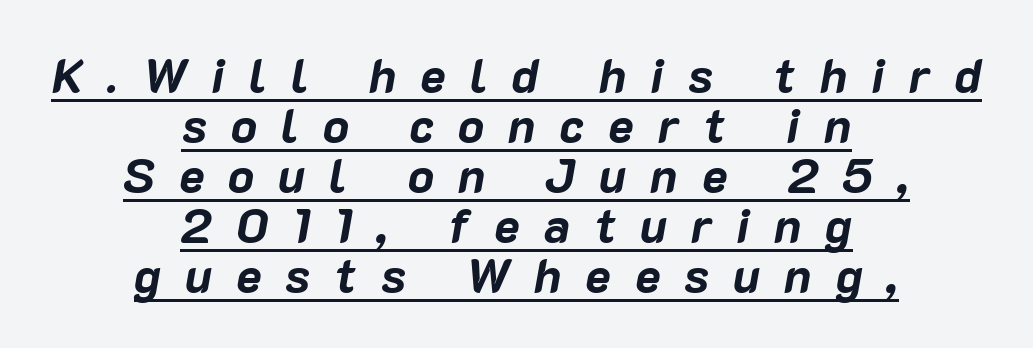
Q: Is the text bold? A: Yes.
Q: Is the text italic (slanted)? A: Yes, it leans right by about 10 degrees.
Q: Is the text underlined? A: Yes.
Q: How is the paragraph aligned? A: Centered.
Q: Is the spacing between letters normal or unusually wide? A: Unusually wide.
Q: Is the spacing between lines tight, normal or loose? A: Tight.
Q: Width (condensed, normal, or wide)? A: Normal.
Q: Stroke contrast? A: Low.
Q: x-height? A: Medium.
Q: Monospaced? A: No.
